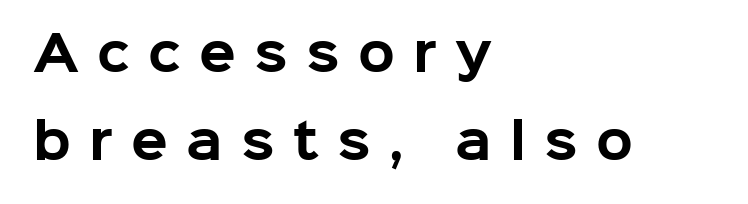
The image shows 48 px bold sans-serif type, upright; set left-aligned, line spacing 1.84x, unusually wide letter spacing (+0.38 em), not underlined; low stroke contrast and a medium x-height.
